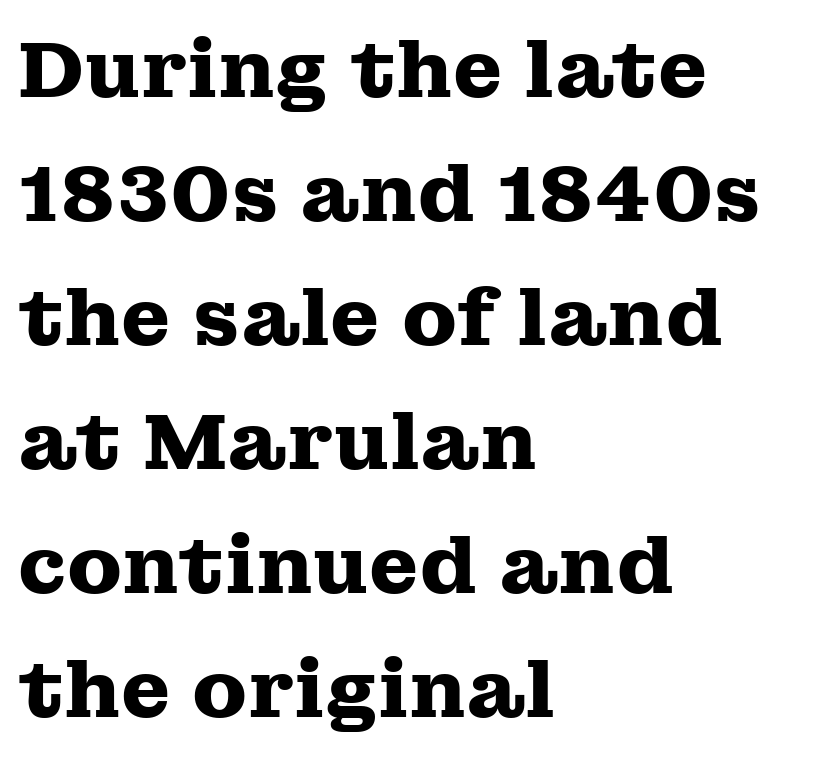
Q: Is the text bold? A: Yes.
Q: Is the text italic (slanted)? A: No, it is upright.
Q: Is the typeface a serif or a sans-serif typeface? A: Serif.
Q: Is the text underlined? A: No.
Q: How is the paragraph aligned? A: Left-aligned.
Q: Is the spacing between letters normal or unusually wide? A: Normal.
Q: Is the spacing between lines tight, normal or loose? A: Normal.
Q: Width (condensed, normal, or wide)? A: Wide.
Q: Stroke contrast? A: Medium.
Q: x-height? A: Medium.
Q: Monospaced? A: No.
